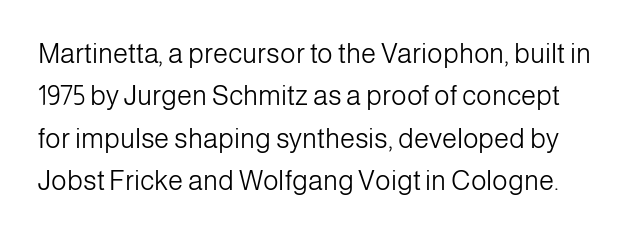
Is there much room between lines? A standard amount, neither cramped nor airy. The letters sit at their default tracking, neither squeezed nor spread. The zone under the glyphs is completely vacant. Stem width sits at or under what a default text font uses. Posture: vertical.
